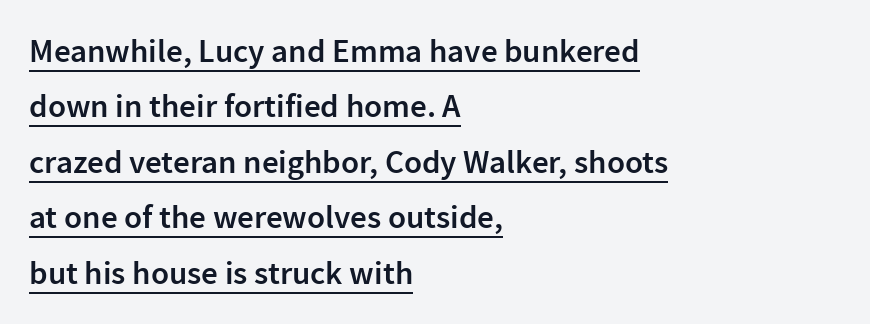
{"serif": "no", "italic": "no", "bold": "semi", "weight": "semibold", "width": "normal", "stroke_contrast": "low", "x_height": "medium", "monospaced": "no", "underline": "yes", "align": "left", "line_spacing": "normal", "line_spacing_ratio": 1.68, "letter_spacing": "normal", "letter_spacing_em": 0.0, "glyph_px": 33}
